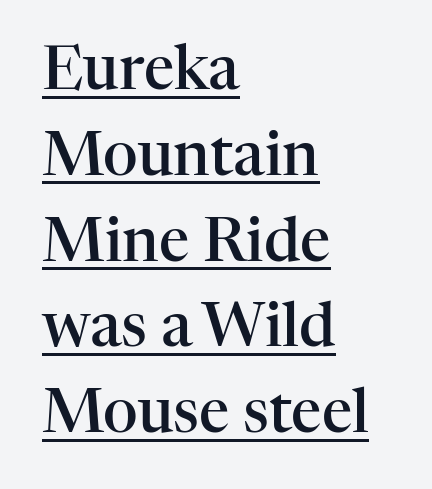
Glyph-to-glyph distance matches everyday printed text. The string is rendered with underlining switched on. The axis of the letterforms is exactly vertical. Emphasis by weight is partial: semibold.
